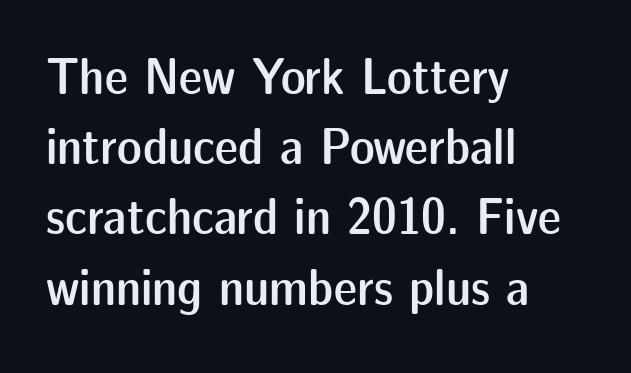
The image shows 52 px semibold sans-serif type, upright; set left-aligned, normal line spacing (1.35x), normal letter spacing, not underlined; low stroke contrast and a medium x-height.
